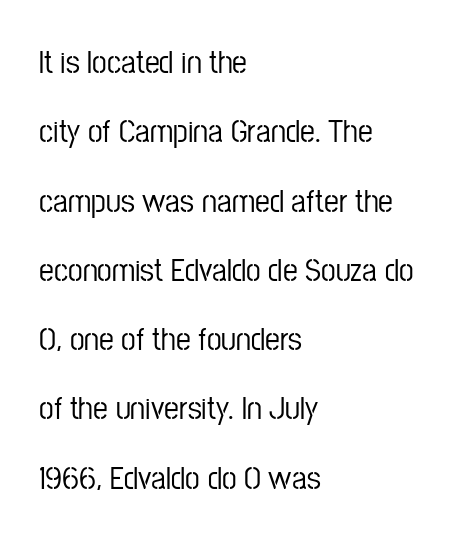
The image shows 33 px condensed sans-serif type, upright; set left-aligned, loose line spacing (2.1x), normal letter spacing, not underlined; low stroke contrast and a medium x-height.
